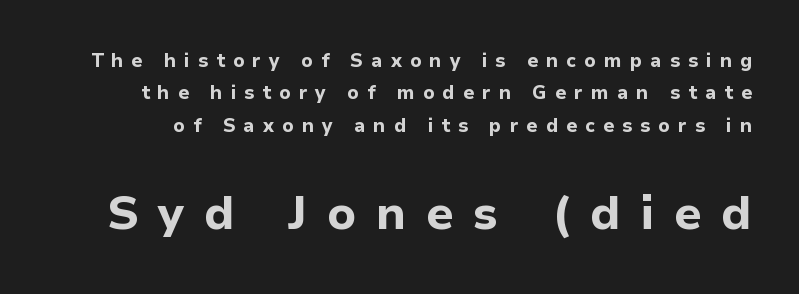
Q: Is the text bold? A: Yes.
Q: Is the text italic (slanted)? A: No, it is upright.
Q: Is the typeface a serif or a sans-serif typeface? A: Sans-serif.
Q: Is the text underlined? A: No.
Q: Is the spacing between letters normal or unusually wide? A: Unusually wide.
Q: Is the spacing between lines tight, normal or loose? A: Normal.
Q: Which block of text is set in a larger size, the first (top) or the second (bottom)? A: The second (bottom) one.
Q: Width (condensed, normal, or wide)? A: Normal.
Q: Stroke contrast? A: Low.
Q: x-height? A: Medium.
Q: Monospaced? A: No.
